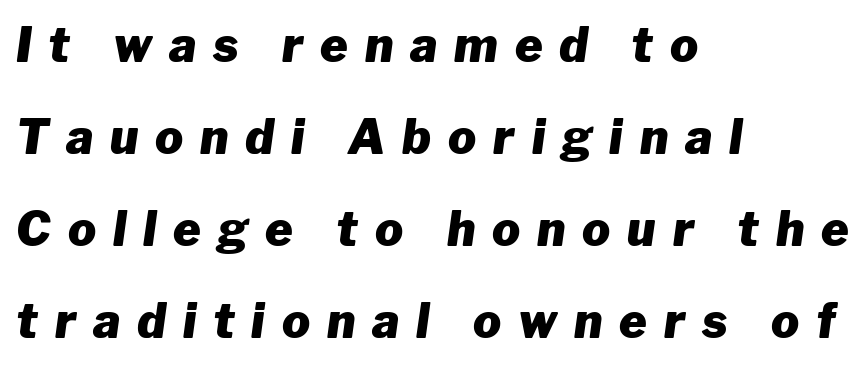
Q: Is the text bold? A: Yes.
Q: Is the text italic (slanted)? A: Yes, it leans right by about 8 degrees.
Q: Is the text underlined? A: No.
Q: How is the paragraph aligned? A: Left-aligned.
Q: Is the spacing between letters normal or unusually wide? A: Unusually wide.
Q: Is the spacing between lines tight, normal or loose? A: Loose.
Q: Width (condensed, normal, or wide)? A: Normal.
Q: Stroke contrast? A: Low.
Q: x-height? A: Medium.
Q: Monospaced? A: No.
